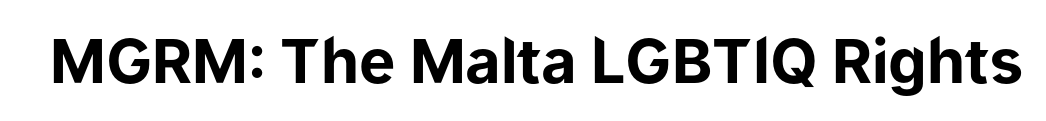
Q: Is the text bold? A: Yes.
Q: Is the text italic (slanted)? A: No, it is upright.
Q: Is the typeface a serif or a sans-serif typeface? A: Sans-serif.
Q: Is the text underlined? A: No.
Q: Is the spacing between letters normal or unusually wide? A: Normal.
Q: Width (condensed, normal, or wide)? A: Normal.
Q: Stroke contrast? A: Low.
Q: x-height? A: Medium.
Q: Monospaced? A: No.
